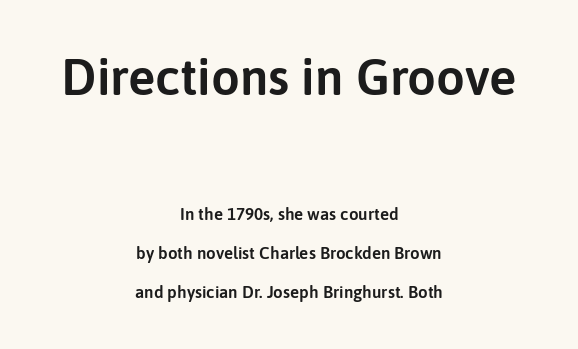
Q: Is the text italic (slanted)? A: No, it is upright.
Q: Is the typeface a serif or a sans-serif typeface? A: Sans-serif.
Q: Is the text underlined? A: No.
Q: How is the paragraph aligned? A: Centered.
Q: Is the spacing between letters normal or unusually wide? A: Normal.
Q: Is the spacing between lines tight, normal or loose? A: Loose.
Q: Which block of text is set in a larger size, the first (top) or the second (bottom)? A: The first (top) one.
Q: Width (condensed, normal, or wide)? A: Normal.
Q: Stroke contrast? A: Low.
Q: x-height? A: Medium.
Q: Monospaced? A: No.
